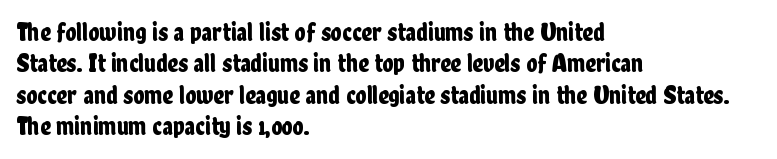
Q: Is the text italic (slanted)? A: No, it is upright.
Q: Is the text underlined? A: No.
Q: How is the paragraph aligned? A: Left-aligned.
Q: Is the spacing between letters normal or unusually wide? A: Normal.
